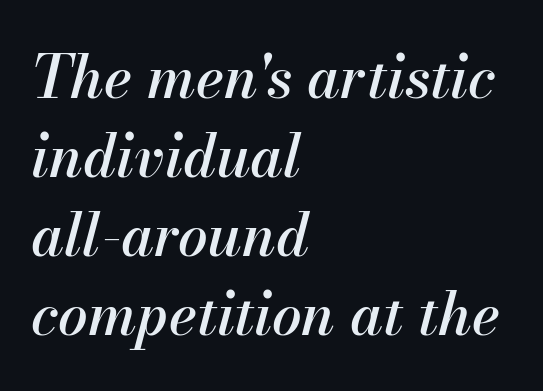
Q: Is the text italic (slanted)? A: Yes, it leans right by about 13 degrees.
Q: Is the text underlined? A: No.
Q: How is the paragraph aligned? A: Left-aligned.
Q: Is the spacing between letters normal or unusually wide? A: Normal.
Q: Is the spacing between lines tight, normal or loose? A: Normal.
Q: Width (condensed, normal, or wide)? A: Normal.
Q: Stroke contrast? A: Medium.
Q: x-height? A: Small.
Q: Monospaced? A: No.
